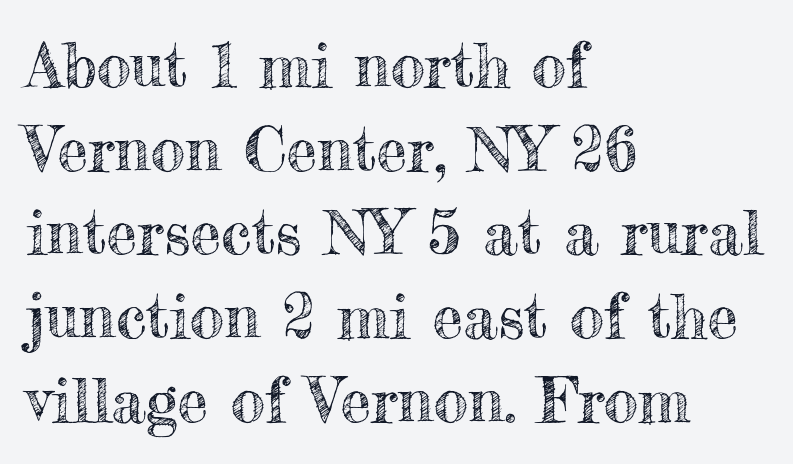
{"italic": "no", "width": "normal", "x_height": "small", "monospaced": "no", "underline": "no", "align": "left", "line_spacing": "normal", "line_spacing_ratio": 1.35, "letter_spacing": "normal", "letter_spacing_em": 0.0, "glyph_px": 62}
